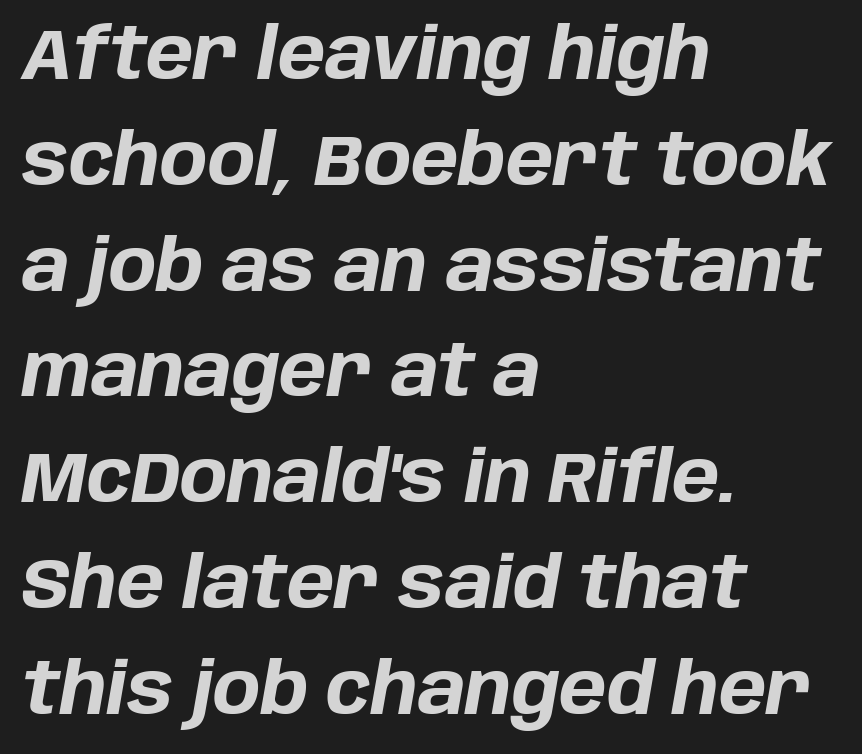
Every letter is thick-stroked: bold, no question. Vertical spacing — default. Characters are canted at an angle relative to the baseline's perpendicular. Plain, unruled lines of type. Horizontally, the lines are justified to the leading edge only.
